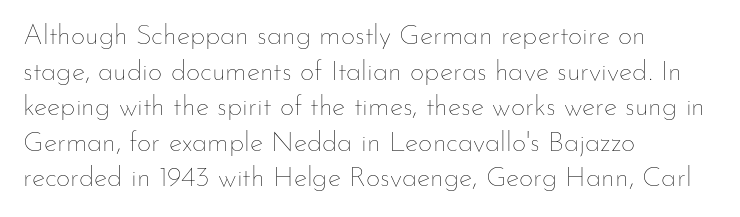
Q: Is the text bold? A: No.
Q: Is the text italic (slanted)? A: No, it is upright.
Q: Is the text underlined? A: No.
Q: How is the paragraph aligned? A: Left-aligned.
Q: Is the spacing between letters normal or unusually wide? A: Normal.
Q: Is the spacing between lines tight, normal or loose? A: Normal.
Q: Width (condensed, normal, or wide)? A: Normal.
Q: Stroke contrast? A: Low.
Q: x-height? A: Small.
Q: Monospaced? A: No.
